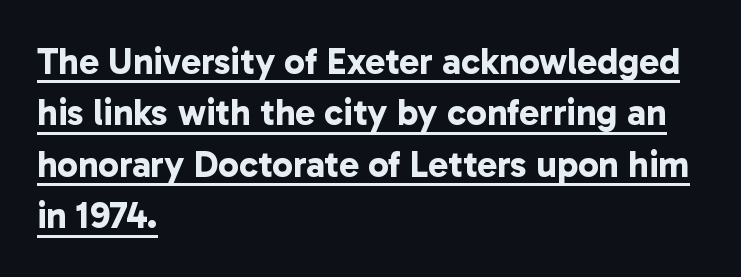
The image shows 37 px bold sans-serif type; set left-aligned, normal line spacing (1.39x), normal letter spacing, underlined; low stroke contrast and a medium x-height.
